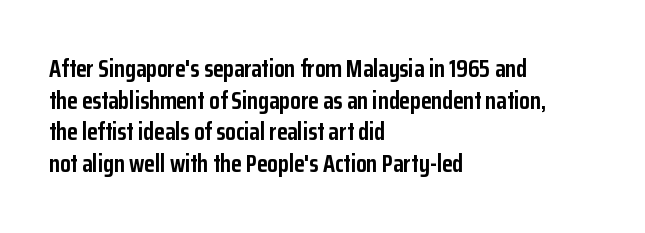
The image shows 24 px bold type, upright; set left-aligned, normal line spacing (1.32x), normal letter spacing, not underlined.
